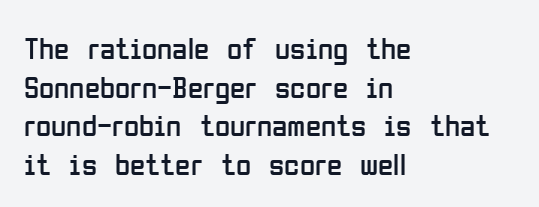
The image shows 31 px regular-weight, condensed sans-serif type, upright; set left-aligned, normal line spacing (1.25x), normal letter spacing, not underlined; low stroke contrast and a medium x-height.
